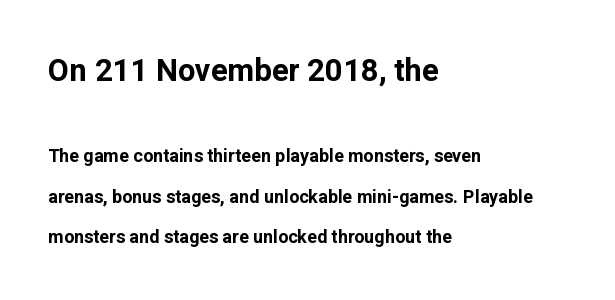
{"serif": "no", "italic": "no", "bold": "yes", "weight": "bold", "width": "normal", "stroke_contrast": "low", "x_height": "medium", "monospaced": "no", "underline": "no", "align": "left", "line_spacing": "loose", "line_spacing_ratio": 2.26, "letter_spacing": "normal", "letter_spacing_em": 0.0, "larger_block": "first", "size_ratio": 1.72, "glyph_px": 31}
